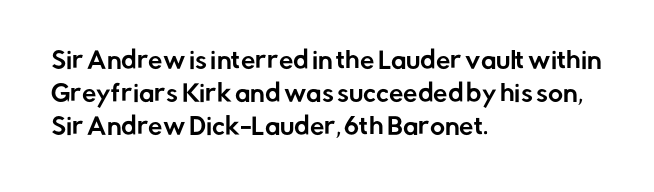
Plain, unruled lines of type. Letter spacing: default. Quick note: interline space is typical. Does the lettering tilt? It doesn't — this is upright. One-word summary of the alignment: left.
